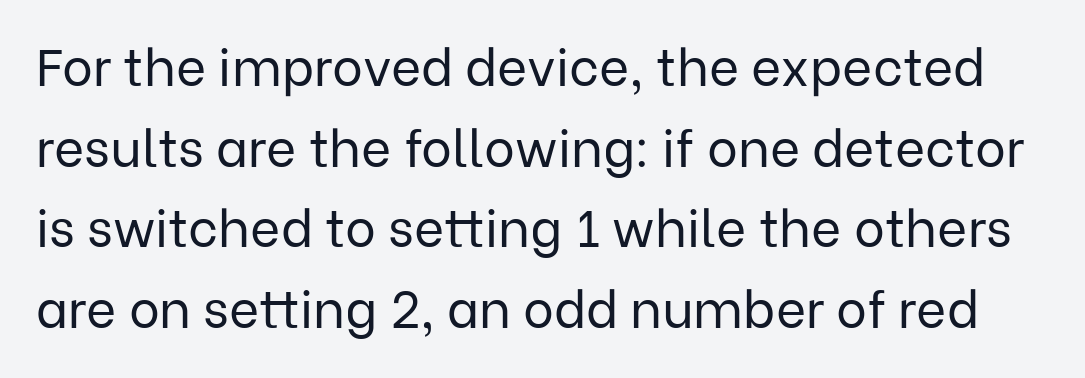
Q: Is the text bold? A: No.
Q: Is the text italic (slanted)? A: No, it is upright.
Q: Is the typeface a serif or a sans-serif typeface? A: Sans-serif.
Q: Is the text underlined? A: No.
Q: Is the spacing between letters normal or unusually wide? A: Normal.
Q: Is the spacing between lines tight, normal or loose? A: Normal.
Q: Width (condensed, normal, or wide)? A: Normal.
Q: Stroke contrast? A: Low.
Q: x-height? A: Medium.
Q: Monospaced? A: No.
